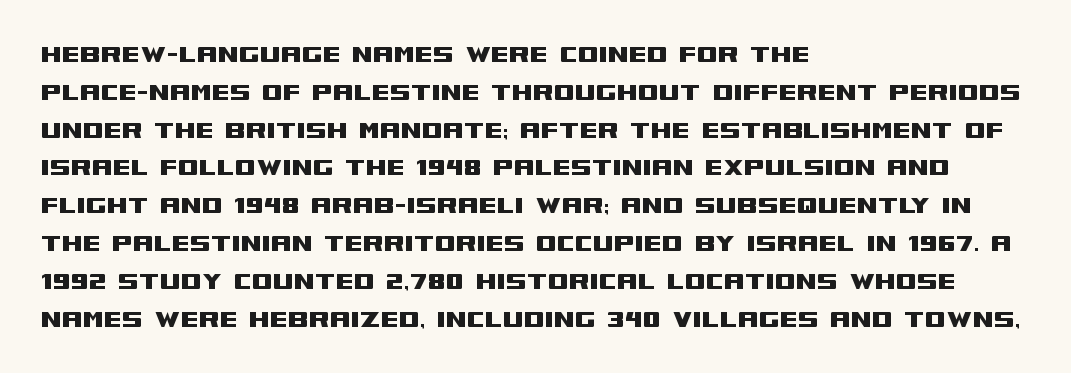
The image shows 30 px wide sans-serif type, upright; set left-aligned, normal line spacing (1.26x), normal letter spacing, not underlined; medium stroke contrast and a large x-height.
